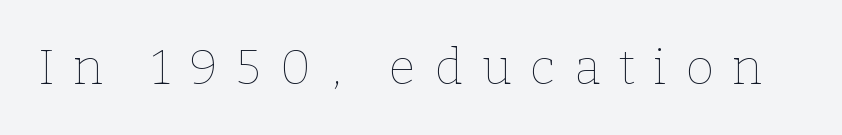
{"italic": "no", "bold": "no", "weight": "thin", "width": "normal", "stroke_contrast": "low", "x_height": "medium", "monospaced": "no", "underline": "no", "letter_spacing": "wide", "letter_spacing_em": 0.38, "glyph_px": 49}
